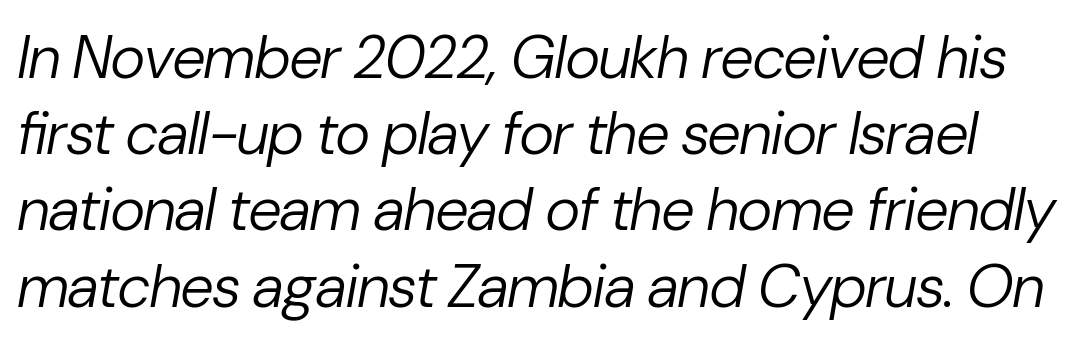
The image shows 60 px regular-weight type, italic (leaning right); set normal line spacing (1.27x), normal letter spacing, not underlined; low stroke contrast and a medium x-height.
